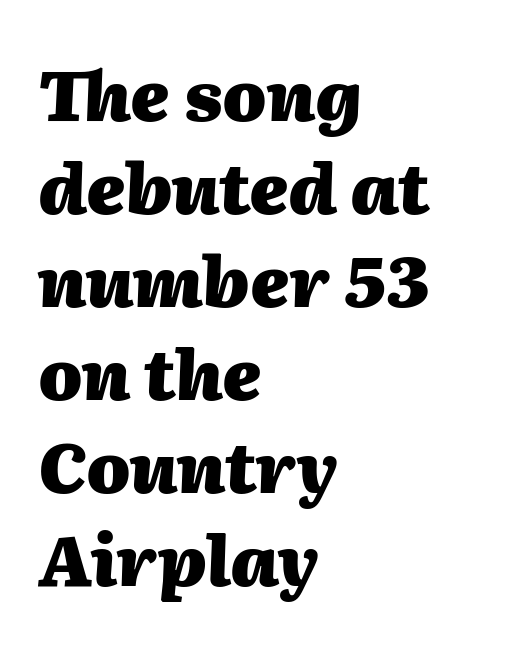
{"italic": "yes", "lean": "right", "slant_degrees": 2, "bold": "yes", "weight": "heavy", "width": "normal", "stroke_contrast": "medium", "x_height": "medium", "monospaced": "no", "underline": "no", "align": "left", "line_spacing": "normal", "line_spacing_ratio": 1.33, "letter_spacing": "normal", "letter_spacing_em": 0.0, "glyph_px": 70}
